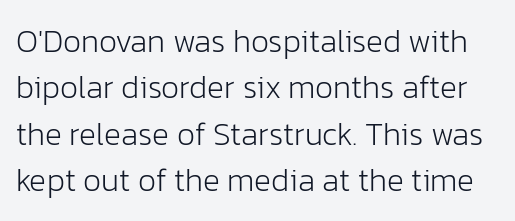
Note: no serifs on the glyphs. The face used here is rendered with its standard letterfit. Is there much room between lines? A standard amount, neither cramped nor airy. The string is rendered with underlining switched off.
